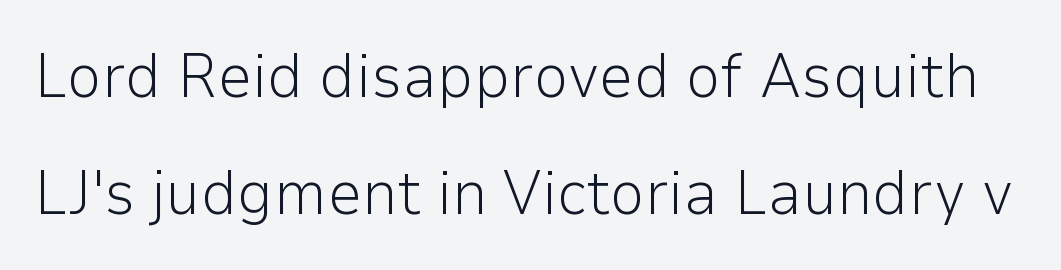
The image shows 62 px light sans-serif type, upright; set line spacing 1.88x, normal letter spacing, not underlined; low stroke contrast and a medium x-height.
